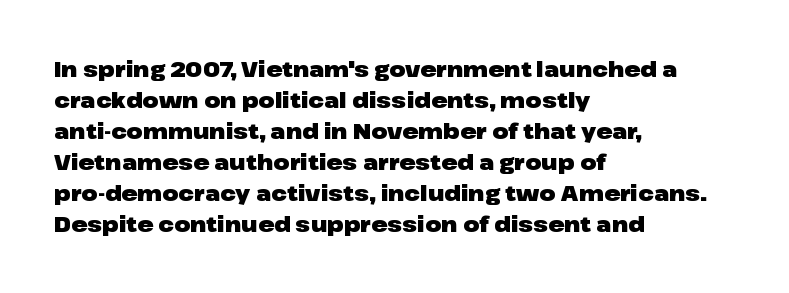
The image shows 21 px bold type, upright; set left-aligned, normal line spacing (1.48x), normal letter spacing, not underlined.
